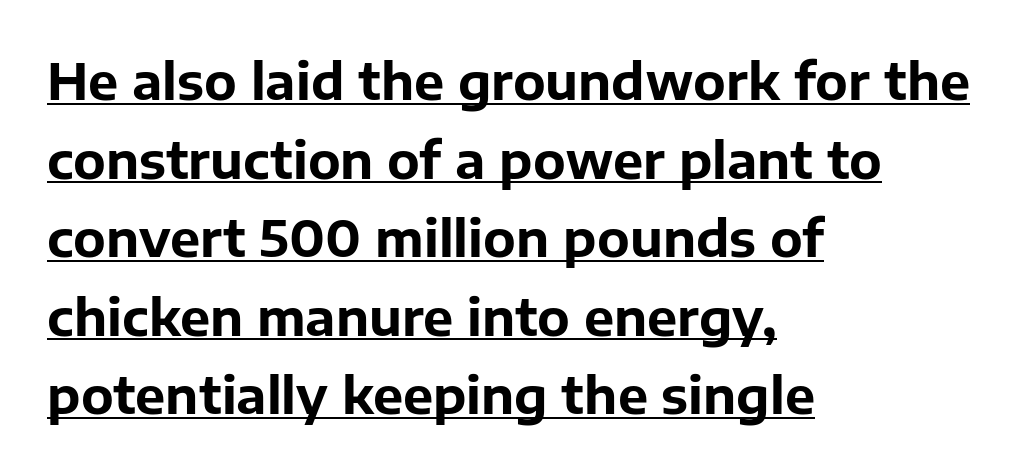
Ascenders rise straight up at ninety degrees. Summary of weight: heavy, a full bold. The ragged edge is on the right, which tells us the setting is flush left. Is this a fixed-width face? No — the glyphs have proportional, varying widths. Interline gaps are of average width in this sample. The lettering is marked with a stroke running underneath it.
